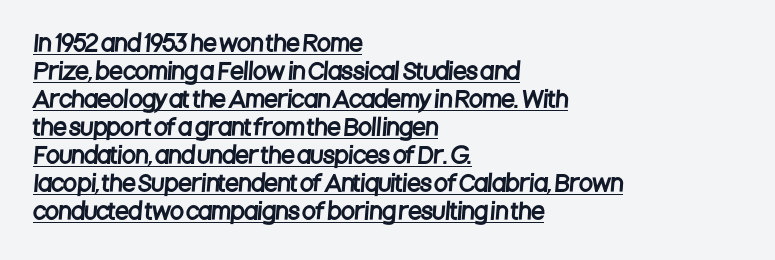
{"underline": "yes", "align": "left", "line_spacing": "normal", "line_spacing_ratio": 1.27, "letter_spacing": "normal", "letter_spacing_em": 0.0, "glyph_px": 22}
